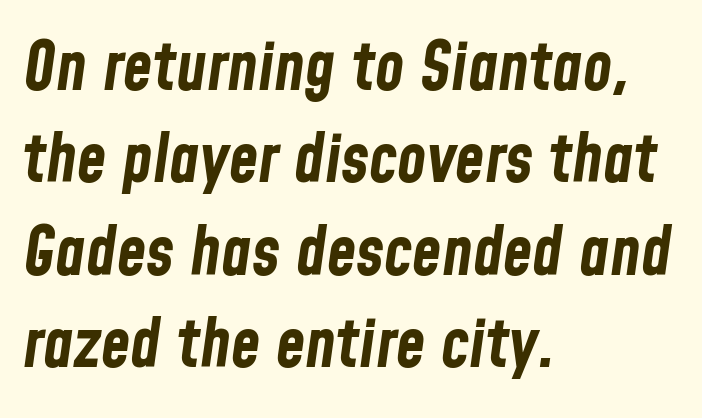
{"italic": "yes", "lean": "right", "slant_degrees": 8, "bold": "yes", "weight": "bold", "width": "condensed", "stroke_contrast": "low", "x_height": "medium", "monospaced": "no", "underline": "no", "align": "left", "line_spacing": "normal", "line_spacing_ratio": 1.38, "letter_spacing": "normal", "letter_spacing_em": 0.0, "glyph_px": 67}
